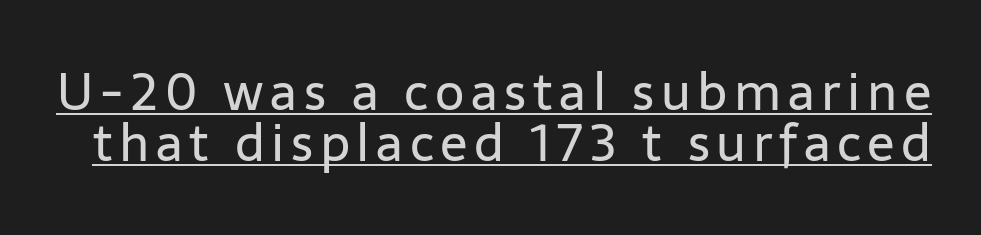
{"serif": "no", "italic": "no", "bold": "no", "weight": "regular", "width": "normal", "stroke_contrast": "low", "x_height": "medium", "monospaced": "no", "underline": "yes", "line_spacing": "tight", "line_spacing_ratio": 1.0, "glyph_px": 51}
